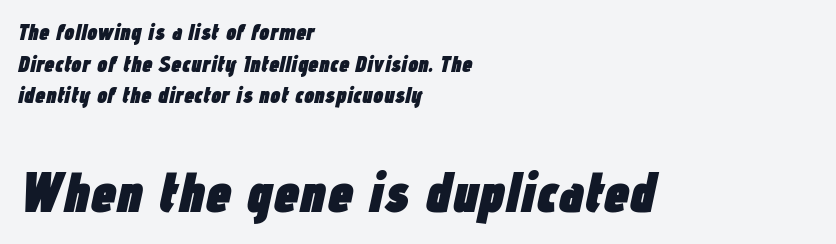
Words appear dense and cohesive because spacing is normal. There's an unmistakable incline to the writing here. Heavy-handed strokes throughout: this text is bold. Character widths vary here, with narrow letters taking less room than wide ones. In terms of leading, this rendering sits right in the middle. Caption: multi-line text, flush left, ragged right.
